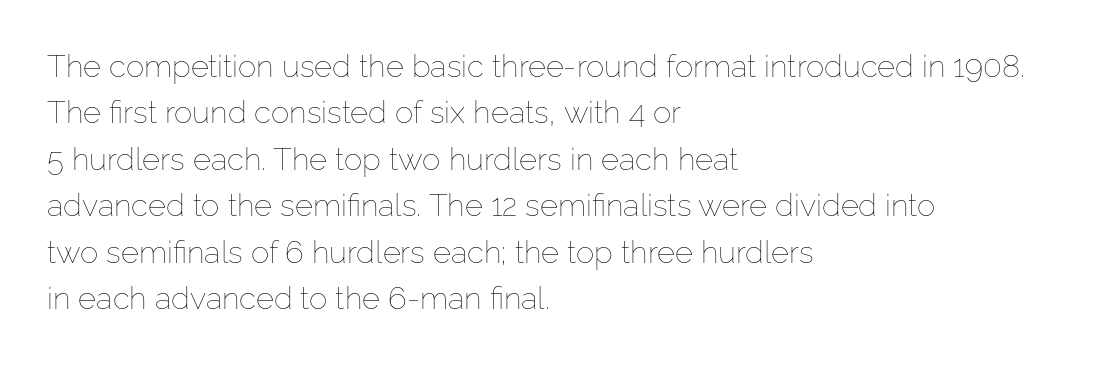
Q: Is the text bold? A: No.
Q: Is the text italic (slanted)? A: No, it is upright.
Q: Is the text underlined? A: No.
Q: How is the paragraph aligned? A: Left-aligned.
Q: Is the spacing between letters normal or unusually wide? A: Normal.
Q: Is the spacing between lines tight, normal or loose? A: Normal.
Q: Width (condensed, normal, or wide)? A: Normal.
Q: Stroke contrast? A: Low.
Q: x-height? A: Medium.
Q: Monospaced? A: No.
